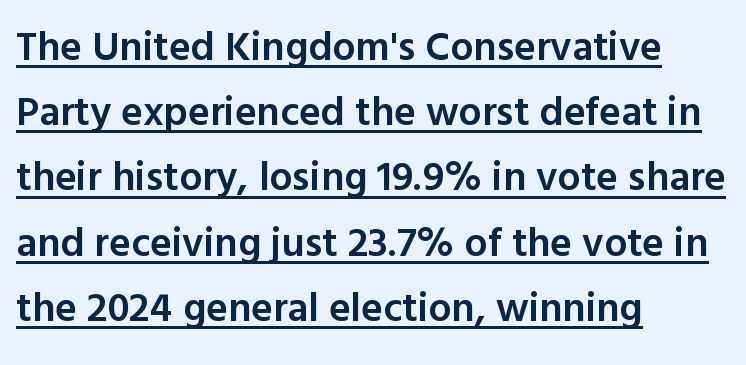
This sample has the flowing, uneven cadence of proportional lettering. Letter spacing: default. Stroke terminals: plain, sans-serif. These characters rest on top of a visible drawn line.
